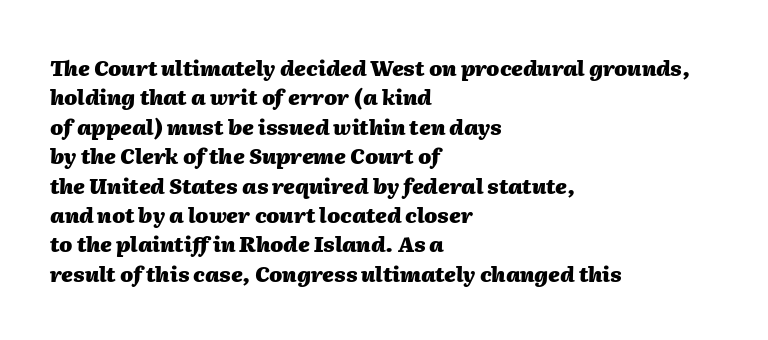
The image shows 21 px bold type, italic (leaning right); set left-aligned, normal line spacing (1.4x), normal letter spacing, not underlined.
